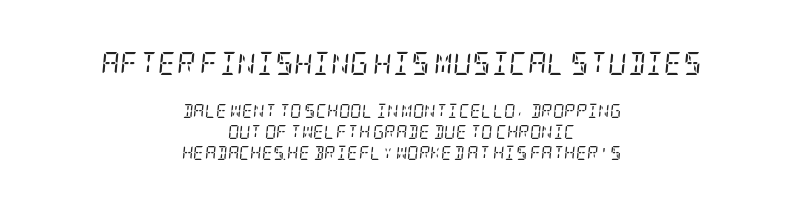
Looking at the ascenders, they clearly lean. The block sitting higher on the canvas is the one with enlarged characters. One glance says typical: line gaps are just what's usual. This rendering uses center alignment, leaving both contours irregular but symmetric.
